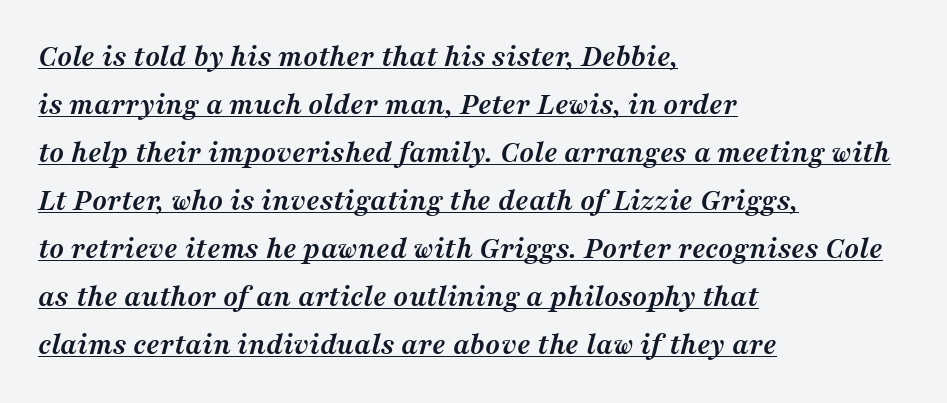
Descenders here cross a horizontal rule under the line. The designer left line spacing at the default. How are the letters spaced? Ordinarily, with no added tracking. Compared with a centered layout, this one pins lines to the left instead. Think of a printed novel: that variable character pitch is what you see here.
